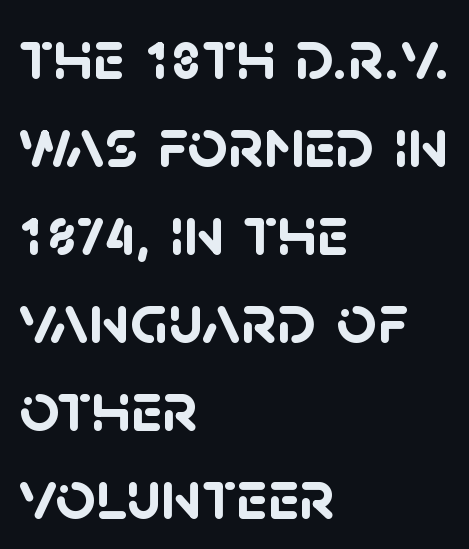
Does extra space separate the letters? No, they use regular spacing. Note the varied advance widths — an 'i' is clearly narrower than an 'm'. Every letter is thick-stroked: bold, no question. The letters carry no serifs — their stems end cleanly without finishing strokes. Compared with a centered layout, this one pins lines to the left instead. Just letters on the line, the space beneath them empty.
